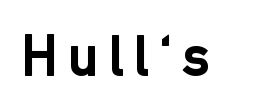
The typography opts for an upright posture over an oblique one. The strip under each line holds only bare page. Strokes here are thick enough to call this a true bold. Font category for this specimen: sans-serif. You could not count columns in this text — the font is proportionally spaced.
